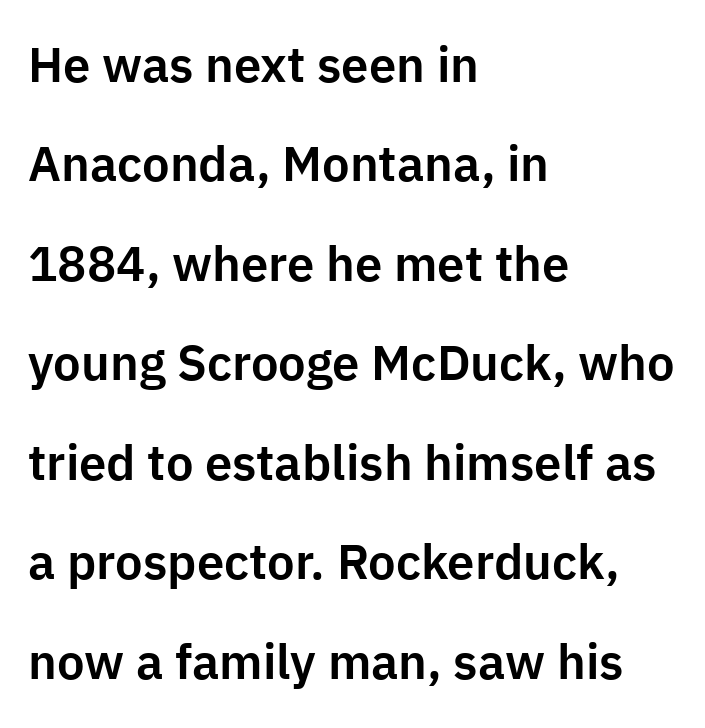
Q: Is the text italic (slanted)? A: No, it is upright.
Q: Is the typeface a serif or a sans-serif typeface? A: Sans-serif.
Q: Is the text underlined? A: No.
Q: How is the paragraph aligned? A: Left-aligned.
Q: Is the spacing between letters normal or unusually wide? A: Normal.
Q: Is the spacing between lines tight, normal or loose? A: Loose.
Q: Width (condensed, normal, or wide)? A: Normal.
Q: Stroke contrast? A: Low.
Q: x-height? A: Medium.
Q: Monospaced? A: No.
